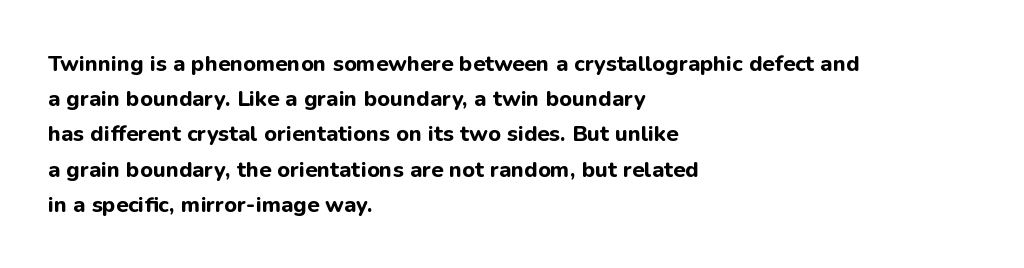
Q: Is the text bold? A: Yes.
Q: Is the text italic (slanted)? A: No, it is upright.
Q: Is the text underlined? A: No.
Q: How is the paragraph aligned? A: Left-aligned.
Q: Is the spacing between letters normal or unusually wide? A: Normal.
Q: Is the spacing between lines tight, normal or loose? A: Normal.
